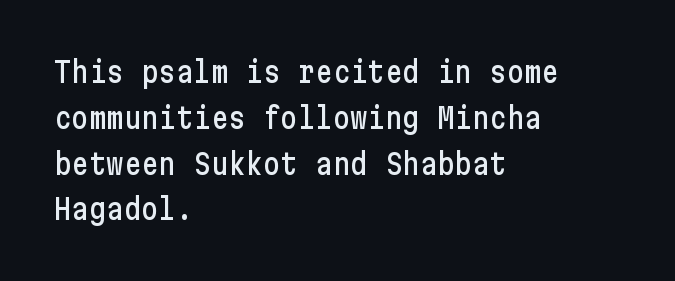
{"serif": "no", "italic": "no", "width": "condensed", "stroke_contrast": "low", "x_height": "medium", "underline": "no", "align": "left", "line_spacing": "normal", "line_spacing_ratio": 1.58, "letter_spacing": "normal", "letter_spacing_em": 0.0, "glyph_px": 29}
